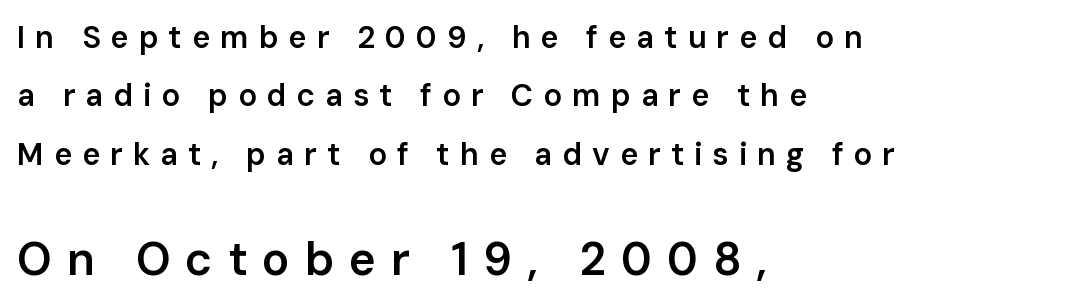
Q: Is the text bold? A: Semi-bold.
Q: Is the text italic (slanted)? A: No, it is upright.
Q: Is the typeface a serif or a sans-serif typeface? A: Sans-serif.
Q: Is the text underlined? A: No.
Q: How is the paragraph aligned? A: Left-aligned.
Q: Is the spacing between letters normal or unusually wide? A: Unusually wide.
Q: Which block of text is set in a larger size, the first (top) or the second (bottom)? A: The second (bottom) one.
Q: Width (condensed, normal, or wide)? A: Normal.
Q: Stroke contrast? A: Low.
Q: x-height? A: Medium.
Q: Monospaced? A: No.
